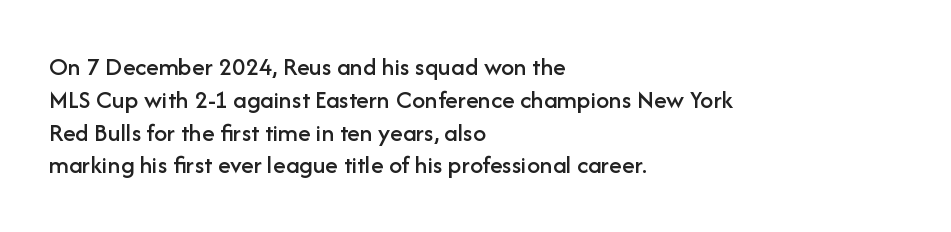
{"italic": "no", "underline": "no", "align": "left", "line_spacing": "normal", "line_spacing_ratio": 1.26, "letter_spacing": "normal", "letter_spacing_em": 0.0, "glyph_px": 26}
